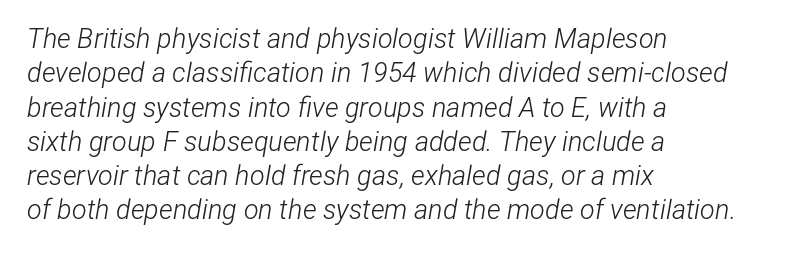
A clean baseline with only descenders dipping below it. The compositor pushed each line to the left boundary. If you drew a line through each stem, it would be angled. In terms of letterspacing, this is plain default setting.
